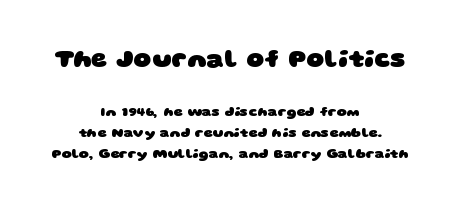
The image shows 25 px bold type; set centered, normal line spacing (1.49x), normal letter spacing, not underlined; the first (top) block is 1.79x larger.
